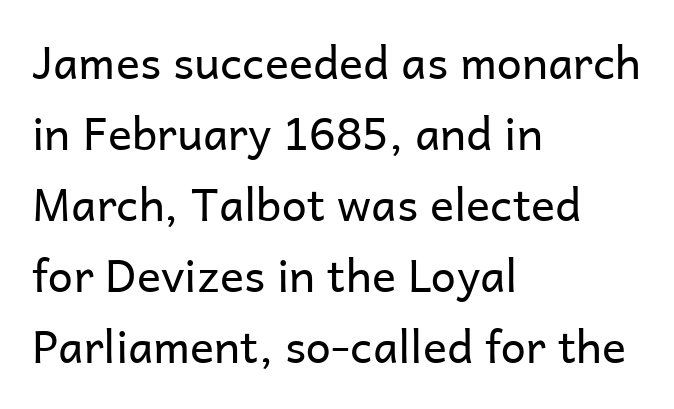
The strokes carry an ordinary text weight at most. Every stem runs plumb, perpendicular to the baseline. This sample keeps an unexceptional amount of space between lines. Does extra space separate the letters? No, they use regular spacing. Is the block centered? No — it sits flush against the left margin. The strip under each line holds only bare page.
